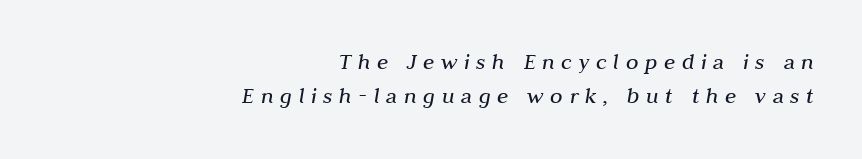
Notice how descenders clear the ascenders below comfortably — that's standard leading. Typeset ragged left — the right edge is the straight one. Substantial extra tracking has been applied to these lines. Check the space under the baseline: it is left empty. Weight: not bold — regular or lighter.
